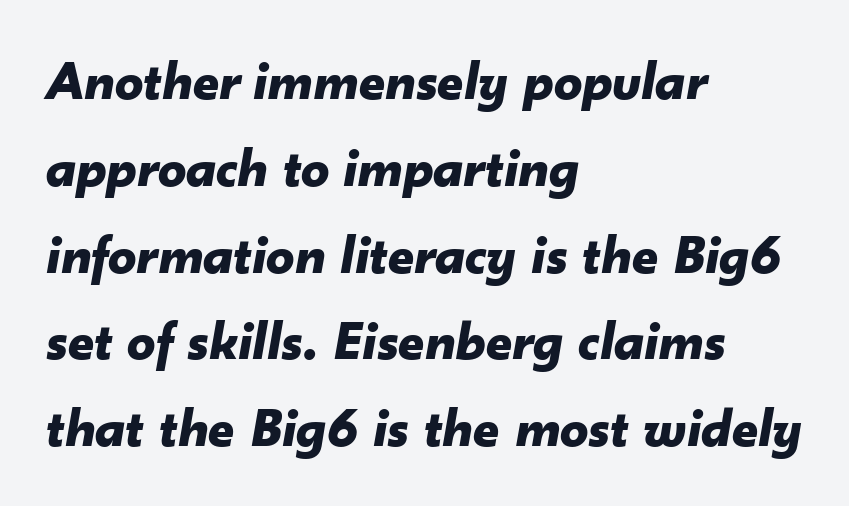
Only glyphs here, with clear space below each row. The face used here has a pronounced slope to its letters. Short and long lines alike share a common starting point at left. Summary of vertical rhythm: regular, with standard interline spacing.
